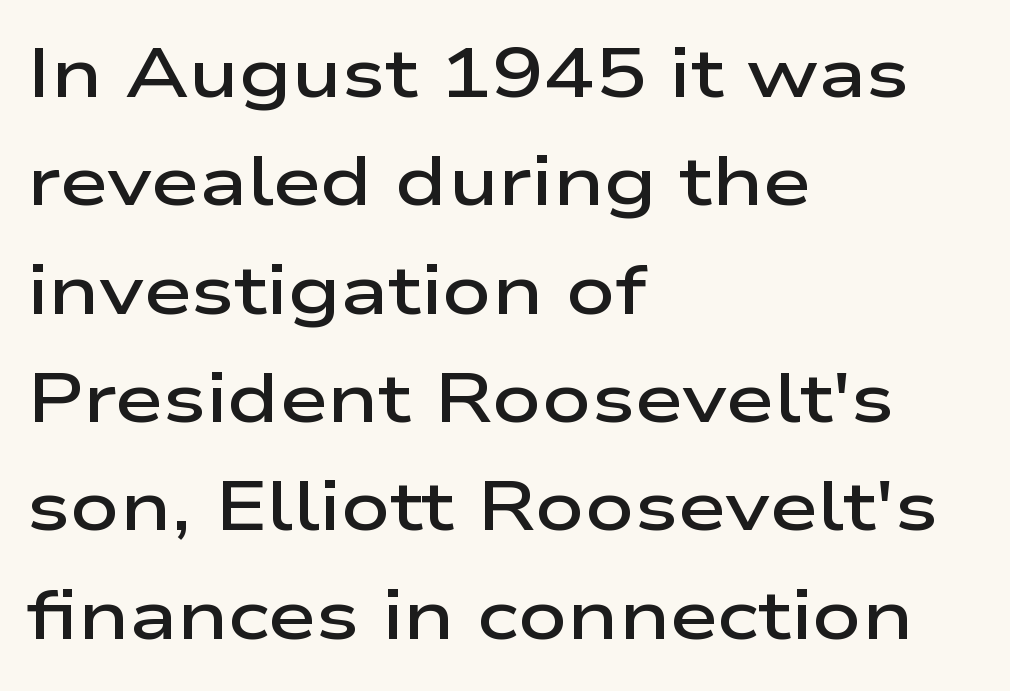
The image shows 69 px semibold, wide sans-serif type, upright; set left-aligned, normal line spacing (1.57x), normal letter spacing, not underlined; low stroke contrast and a medium x-height.
